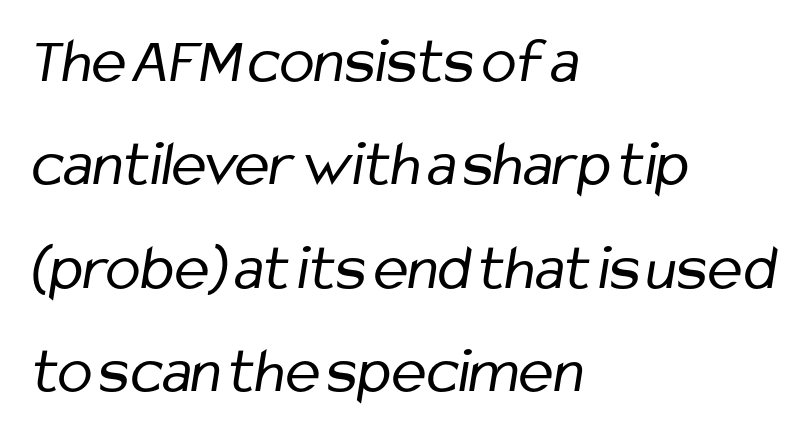
{"serif": "no", "bold": "no", "weight": "regular", "width": "condensed", "stroke_contrast": "low", "x_height": "medium", "monospaced": "no", "underline": "no", "align": "left", "line_spacing": "normal", "line_spacing_ratio": 1.59, "letter_spacing": "normal", "letter_spacing_em": 0.0, "glyph_px": 65}
